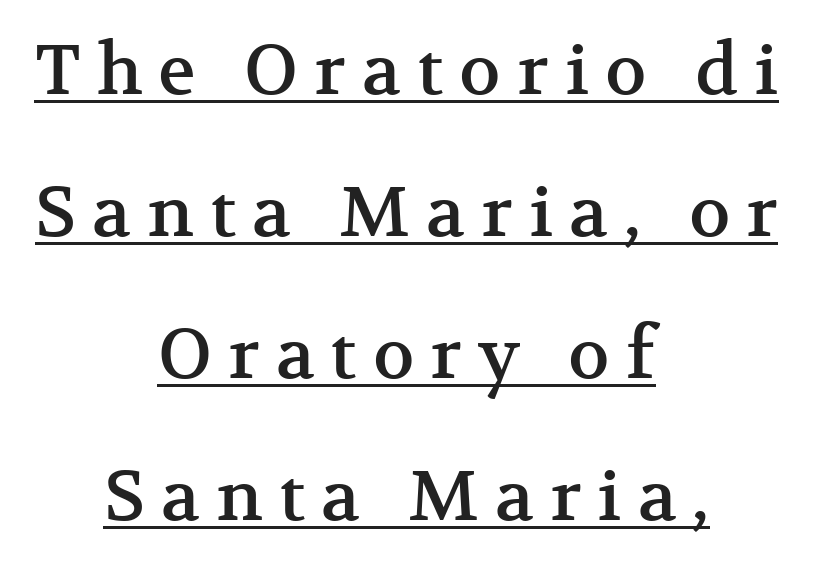
Q: Is the text italic (slanted)? A: No, it is upright.
Q: Is the typeface a serif or a sans-serif typeface? A: Serif.
Q: Is the text underlined? A: Yes.
Q: How is the paragraph aligned? A: Centered.
Q: Is the spacing between letters normal or unusually wide? A: Unusually wide.
Q: Is the spacing between lines tight, normal or loose? A: Loose.
Q: Width (condensed, normal, or wide)? A: Normal.
Q: Stroke contrast? A: Medium.
Q: x-height? A: Medium.
Q: Monospaced? A: No.
